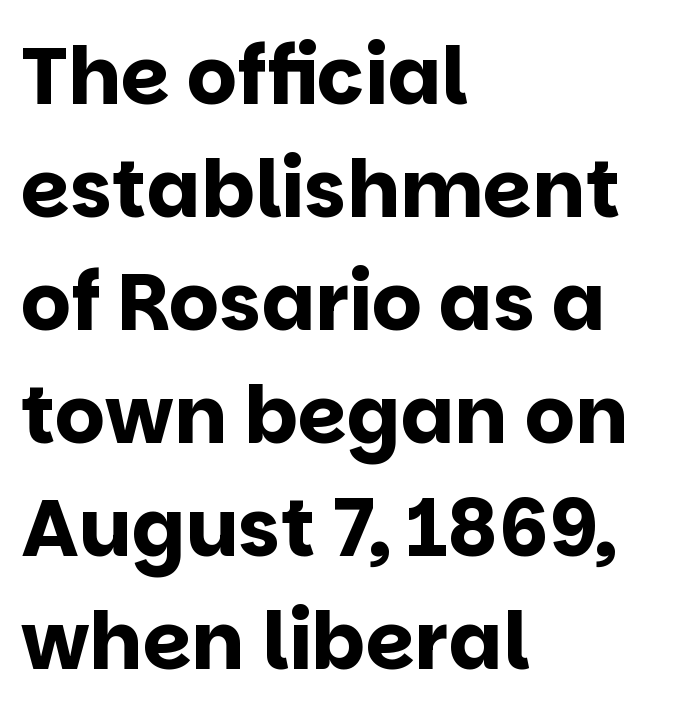
{"serif": "no", "italic": "no", "bold": "yes", "weight": "bold", "width": "normal", "stroke_contrast": "low", "x_height": "large", "monospaced": "no", "underline": "no", "align": "left", "line_spacing": "normal", "line_spacing_ratio": 1.43, "letter_spacing": "normal", "letter_spacing_em": 0.0, "glyph_px": 79}
